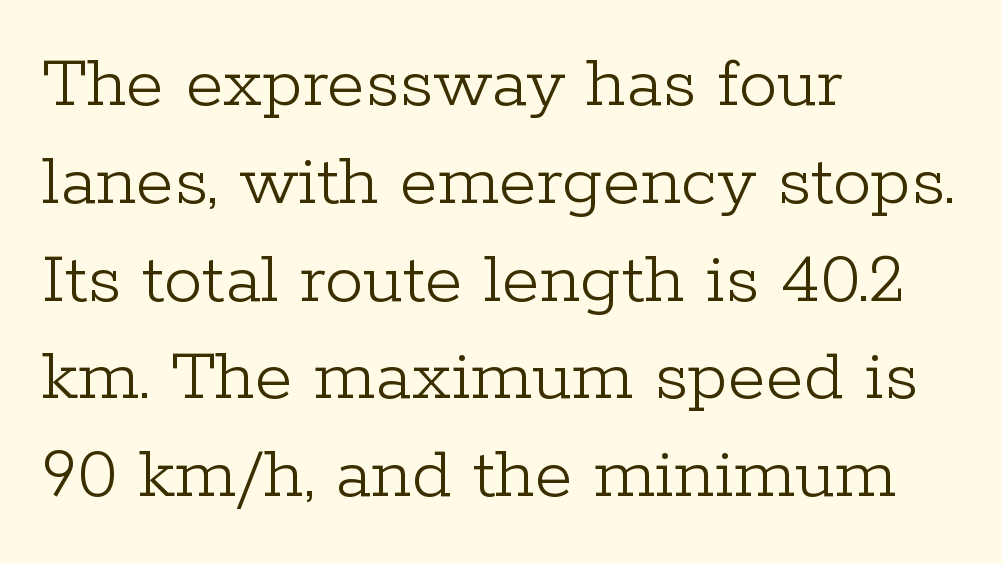
The image shows 77 px light serif type, upright; set left-aligned, normal line spacing (1.27x), normal letter spacing, not underlined; low stroke contrast and a medium x-height.
